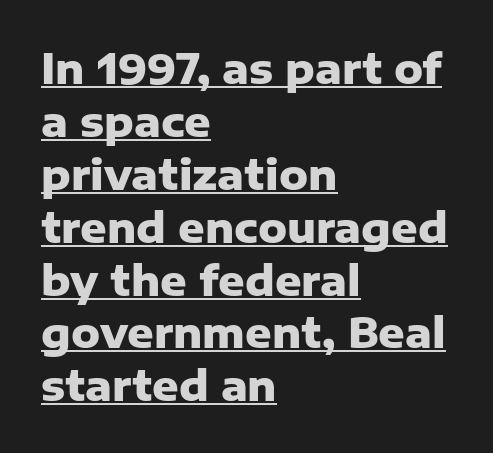
{"serif": "no", "italic": "no", "bold": "yes", "weight": "heavy", "width": "normal", "stroke_contrast": "low", "x_height": "medium", "monospaced": "no", "underline": "yes", "align": "left", "line_spacing": "normal", "line_spacing_ratio": 1.29, "letter_spacing": "normal", "letter_spacing_em": 0.0, "glyph_px": 41}
